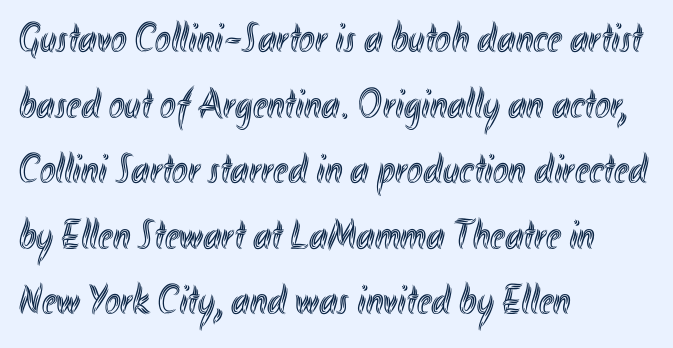
You could call the tracking neutral — neither tight nor loose. Leading: standard. No word sits above an underline. Which margin do the lines hug? The left one — the right edge is uneven. You could not count columns in this text — the font is proportionally spaced.
